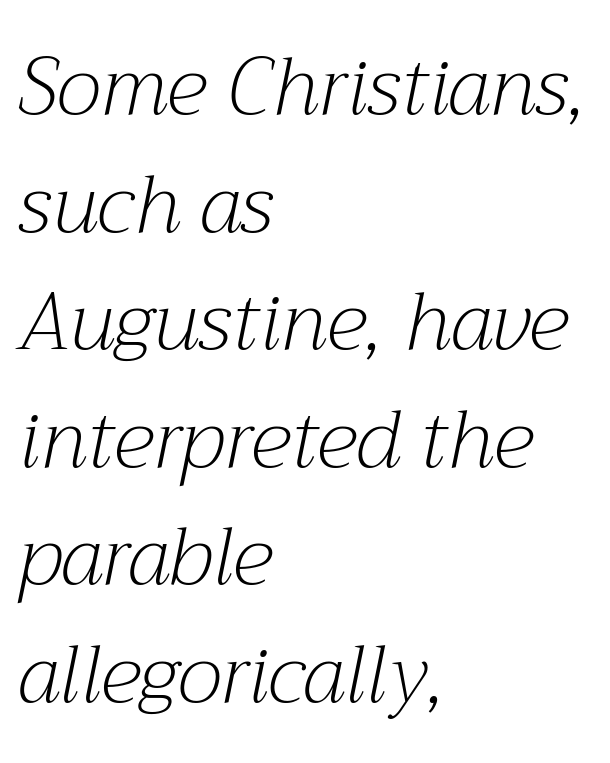
Anything drawn beneath the words? Only blank space. Spacing verdict: proportional, widths tailored to each character. Regarding leading, the lines here are spaced in the standard way. Heaviness? Minimal to ordinary, like unemphasized prose.
